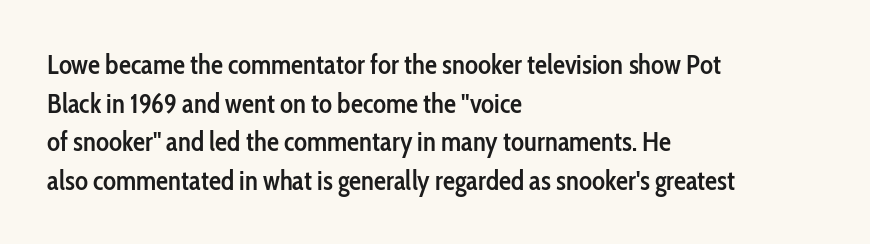
The image shows 27 px text type, upright; set left-aligned, normal line spacing (1.43x), normal letter spacing, not underlined.
